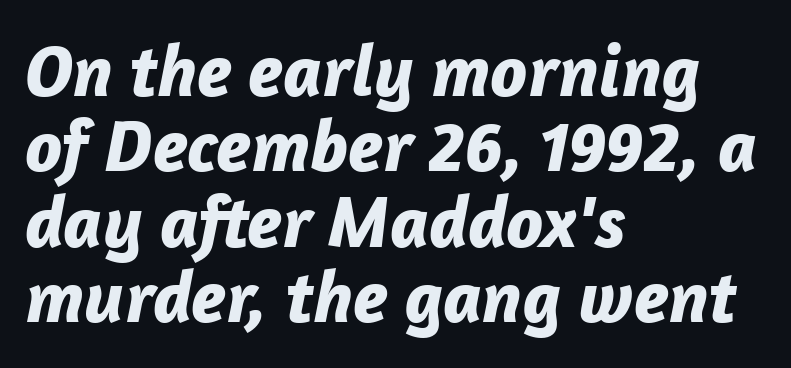
Q: Is the text bold? A: Yes.
Q: Is the text italic (slanted)? A: Yes, it leans right by about 12 degrees.
Q: Is the text underlined? A: No.
Q: How is the paragraph aligned? A: Left-aligned.
Q: Is the spacing between letters normal or unusually wide? A: Normal.
Q: Is the spacing between lines tight, normal or loose? A: Tight.
Q: Width (condensed, normal, or wide)? A: Normal.
Q: Stroke contrast? A: Low.
Q: x-height? A: Medium.
Q: Monospaced? A: No.
